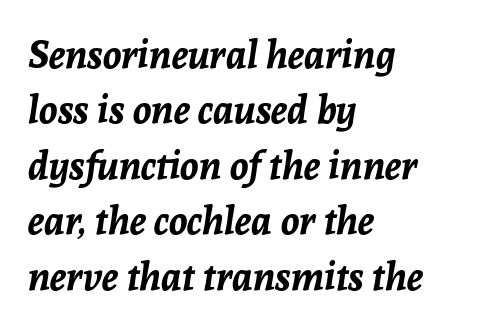
Q: Is the text bold? A: Yes.
Q: Is the text italic (slanted)? A: Yes, it leans right by about 8 degrees.
Q: Is the text underlined? A: No.
Q: How is the paragraph aligned? A: Left-aligned.
Q: Is the spacing between letters normal or unusually wide? A: Normal.
Q: Is the spacing between lines tight, normal or loose? A: Normal.
Q: Width (condensed, normal, or wide)? A: Normal.
Q: Stroke contrast? A: Low.
Q: x-height? A: Medium.
Q: Monospaced? A: No.
